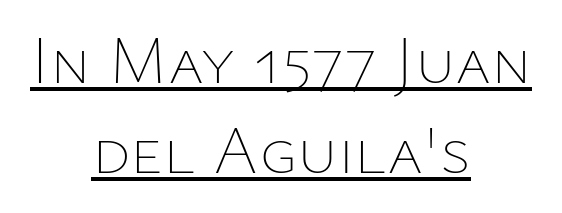
Vertical stems look standard width or narrower in stroke. A typesetter would call this proportional, since set widths differ per character. Nobody touched the tracking dial on this one. One glance says typical: line gaps are just what's usual. This sample uses an upright cut, with every glyph sitting square on the baseline. Leftover space on each line is divided equally before and after the words.
